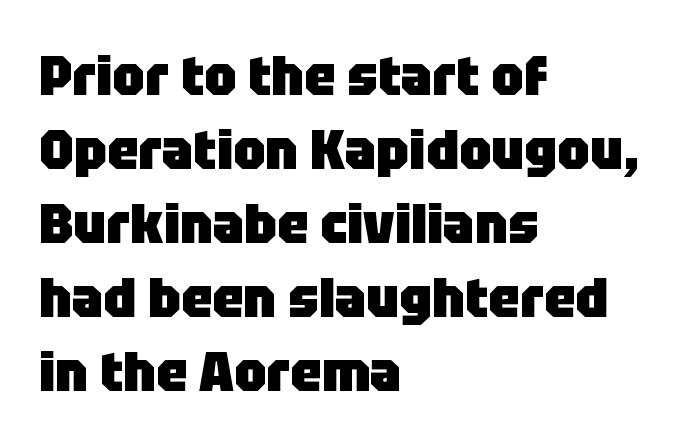
{"serif": "no", "italic": "no", "bold": "yes", "weight": "heavy", "width": "normal", "stroke_contrast": "low", "x_height": "large", "monospaced": "no", "underline": "no", "align": "left", "line_spacing": "normal", "line_spacing_ratio": 1.32, "letter_spacing": "normal", "letter_spacing_em": 0.0, "glyph_px": 56}
